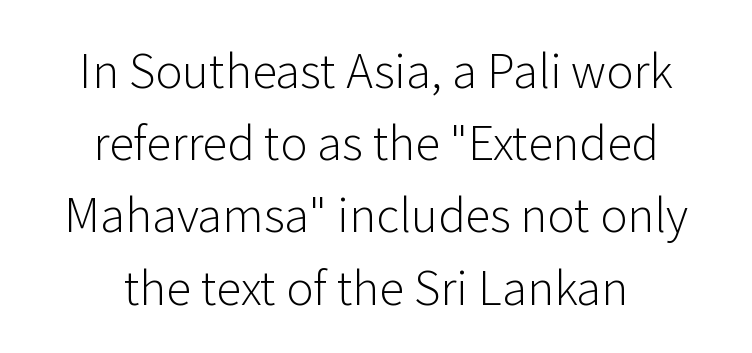
{"serif": "no", "italic": "no", "bold": "no", "weight": "light", "width": "normal", "stroke_contrast": "low", "x_height": "medium", "monospaced": "no", "underline": "no", "align": "center", "line_spacing": "normal", "line_spacing_ratio": 1.57, "letter_spacing": "normal", "letter_spacing_em": 0.0, "glyph_px": 46}
